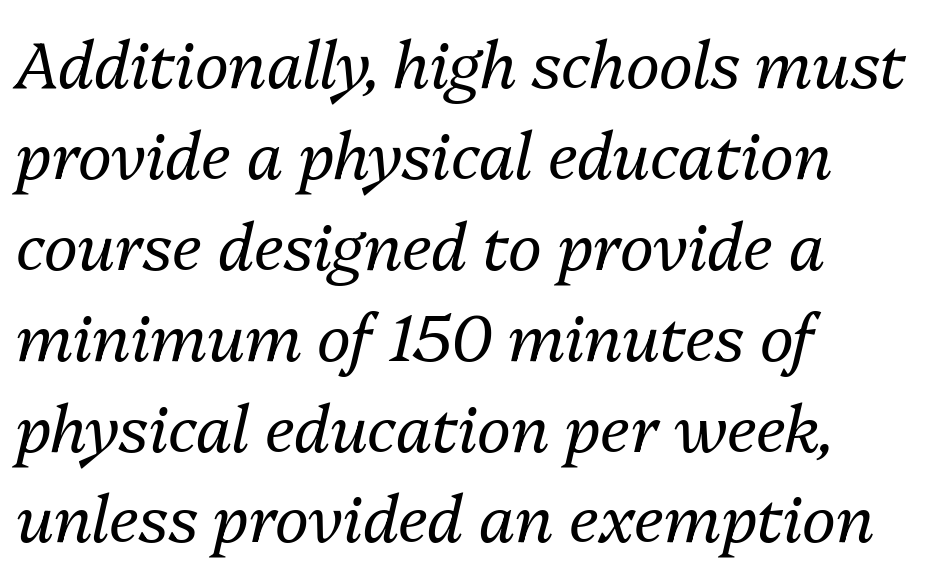
Q: Is the text bold? A: No.
Q: Is the text italic (slanted)? A: Yes, it leans right by about 13 degrees.
Q: Is the text underlined? A: No.
Q: How is the paragraph aligned? A: Left-aligned.
Q: Is the spacing between letters normal or unusually wide? A: Normal.
Q: Is the spacing between lines tight, normal or loose? A: Normal.
Q: Width (condensed, normal, or wide)? A: Normal.
Q: Stroke contrast? A: Medium.
Q: x-height? A: Medium.
Q: Monospaced? A: No.
